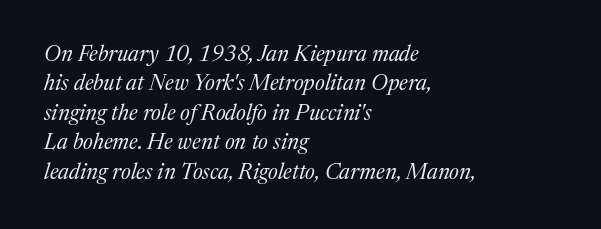
The area under the type is left untouched. Does the lettering tilt? It does — this is italic. Each word holds together tightly as a unit, with standard inter-letter gaps. Bold? No — there's no thickening of the strokes. Visually the block forms a straight wall on the left and a jagged coastline on the right. The passage shown stacks its lines at a standard gap.
